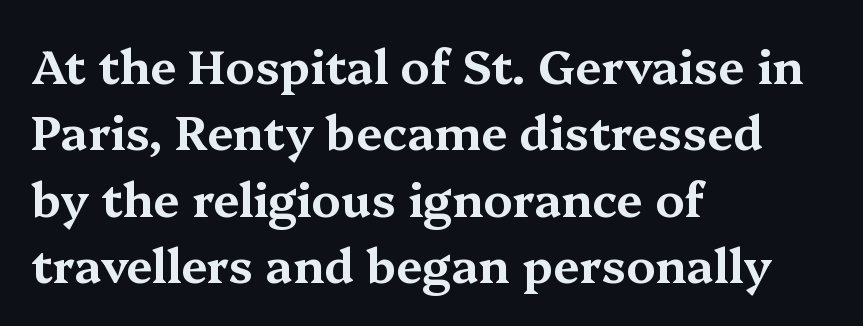
The image shows 47 px wide serif type, upright; set left-aligned, normal line spacing (1.41x), normal letter spacing, not underlined; medium stroke contrast and a medium x-height.
